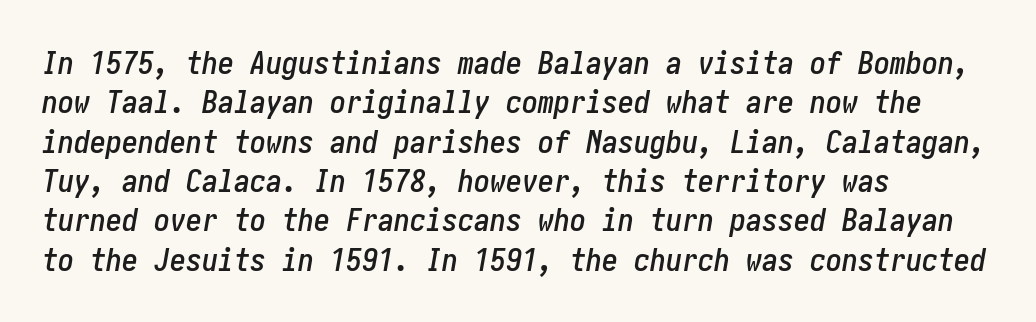
{"italic": "yes", "lean": "right", "slant_degrees": 10, "width": "condensed", "stroke_contrast": "low", "x_height": "medium", "underline": "no", "align": "left", "line_spacing_ratio": 1.23, "letter_spacing": "normal", "letter_spacing_em": 0.0, "glyph_px": 32}
